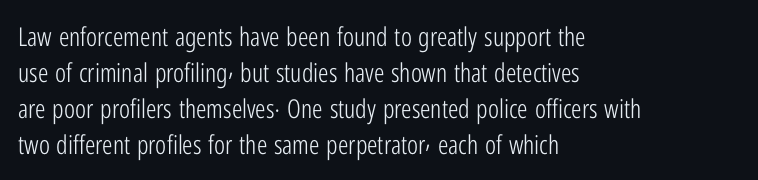
The characters are drawn with everyday or finer stroke widths. Line beginnings align vertically; line endings do not. Rule under the text: the space is simply empty. Words appear dense and cohesive because spacing is normal. Whoever set this chose a conventional vertical rhythm. Rendered with straight, roman letterforms.
